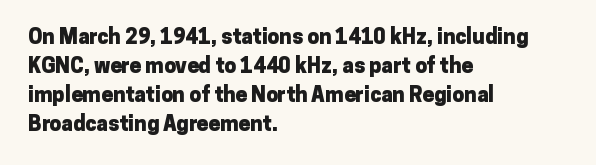
{"italic": "no", "bold": "yes", "underline": "no", "align": "left", "line_spacing": "normal", "line_spacing_ratio": 1.38, "letter_spacing": "normal", "letter_spacing_em": 0.0, "glyph_px": 21}
